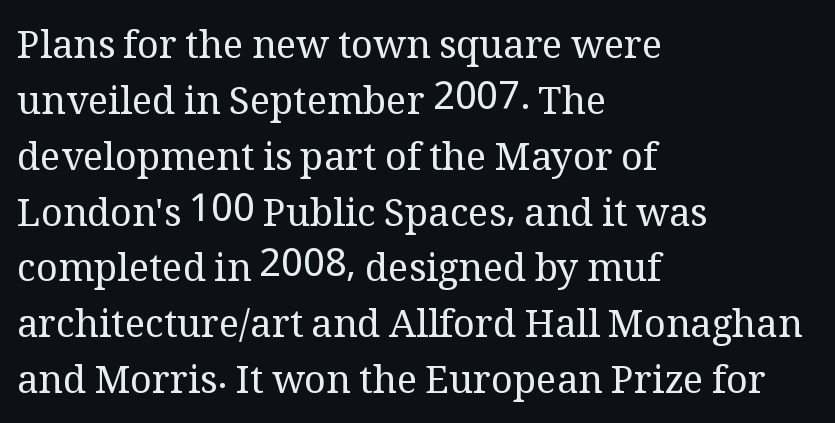
Q: Is the text bold? A: No.
Q: Is the text italic (slanted)? A: No, it is upright.
Q: Is the typeface a serif or a sans-serif typeface? A: Serif.
Q: Is the text underlined? A: No.
Q: How is the paragraph aligned? A: Left-aligned.
Q: Is the spacing between letters normal or unusually wide? A: Normal.
Q: Is the spacing between lines tight, normal or loose? A: Normal.
Q: Width (condensed, normal, or wide)? A: Normal.
Q: Stroke contrast? A: Medium.
Q: x-height? A: Medium.
Q: Monospaced? A: No.
